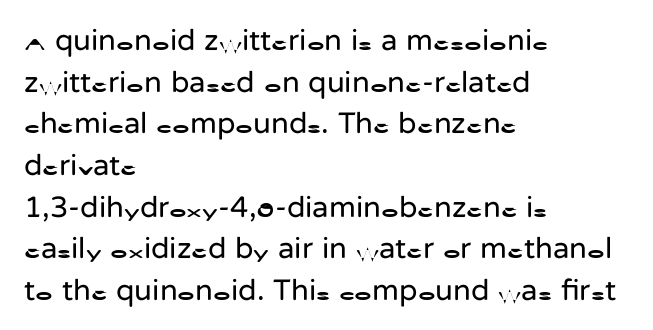
Q: Is the text bold? A: No.
Q: Is the text italic (slanted)? A: No, it is upright.
Q: Is the typeface a serif or a sans-serif typeface? A: Sans-serif.
Q: Is the text underlined? A: No.
Q: How is the paragraph aligned? A: Left-aligned.
Q: Is the spacing between letters normal or unusually wide? A: Normal.
Q: Is the spacing between lines tight, normal or loose? A: Normal.
Q: Width (condensed, normal, or wide)? A: Normal.
Q: Stroke contrast? A: Low.
Q: x-height? A: Medium.
Q: Monospaced? A: No.
